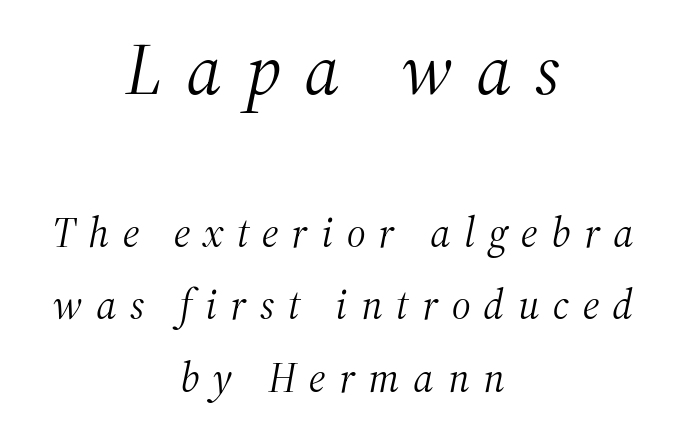
Q: Is the text bold? A: No.
Q: Is the text italic (slanted)? A: Yes, it leans right by about 12 degrees.
Q: Is the typeface a serif or a sans-serif typeface? A: Serif.
Q: Is the text underlined? A: No.
Q: How is the paragraph aligned? A: Centered.
Q: Is the spacing between letters normal or unusually wide? A: Unusually wide.
Q: Which block of text is set in a larger size, the first (top) or the second (bottom)? A: The first (top) one.
Q: Width (condensed, normal, or wide)? A: Normal.
Q: Stroke contrast? A: Medium.
Q: x-height? A: Medium.
Q: Monospaced? A: No.
